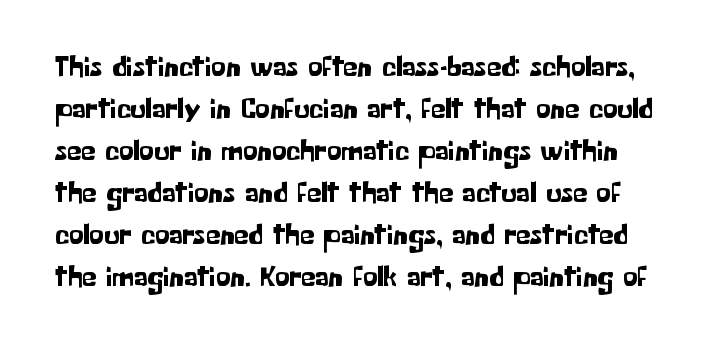
The face used here is proportionally spaced, like ordinary book or web type. These lines are composed in type without serifs. This rendering features lettering with no underline. The rendering keeps characters at their native spacing.
